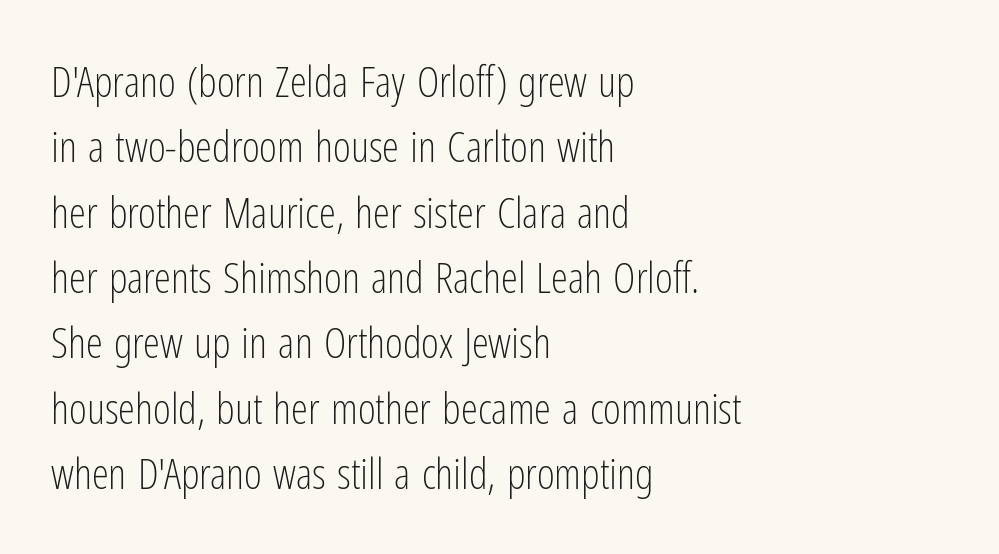
Q: Is the text bold? A: No.
Q: Is the text italic (slanted)? A: No, it is upright.
Q: Is the typeface a serif or a sans-serif typeface? A: Sans-serif.
Q: Is the text underlined? A: No.
Q: How is the paragraph aligned? A: Left-aligned.
Q: Is the spacing between letters normal or unusually wide? A: Normal.
Q: Is the spacing between lines tight, normal or loose? A: Normal.
Q: Width (condensed, normal, or wide)? A: Condensed.
Q: Stroke contrast? A: Low.
Q: x-height? A: Medium.
Q: Monospaced? A: No.
